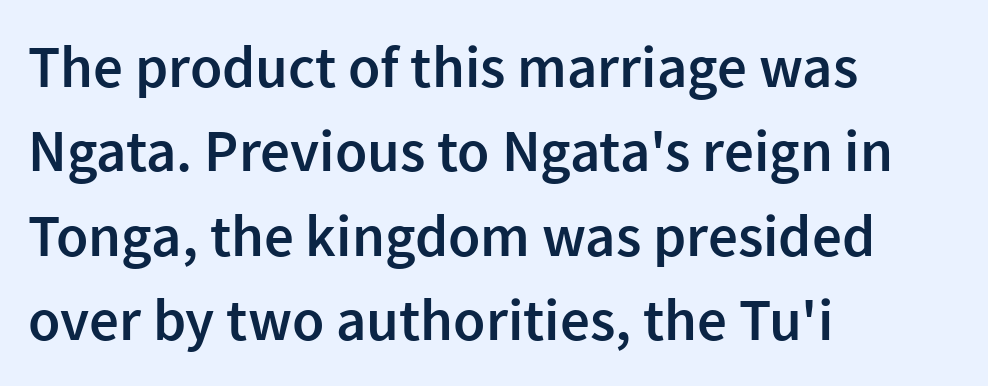
Q: Is the text bold? A: Semi-bold.
Q: Is the text italic (slanted)? A: No, it is upright.
Q: Is the typeface a serif or a sans-serif typeface? A: Sans-serif.
Q: Is the text underlined? A: No.
Q: How is the paragraph aligned? A: Left-aligned.
Q: Is the spacing between letters normal or unusually wide? A: Normal.
Q: Is the spacing between lines tight, normal or loose? A: Normal.
Q: Width (condensed, normal, or wide)? A: Normal.
Q: Stroke contrast? A: Low.
Q: x-height? A: Medium.
Q: Monospaced? A: No.
